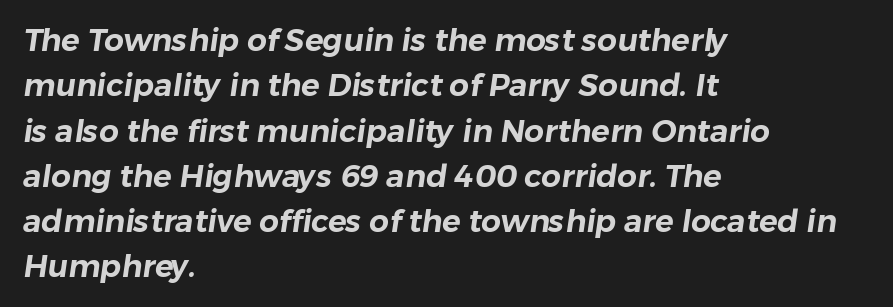
{"serif": "no", "width": "normal", "stroke_contrast": "low", "x_height": "medium", "monospaced": "no", "underline": "no", "align": "left", "line_spacing": "normal", "line_spacing_ratio": 1.46, "letter_spacing": "normal", "letter_spacing_em": 0.0, "glyph_px": 31}
